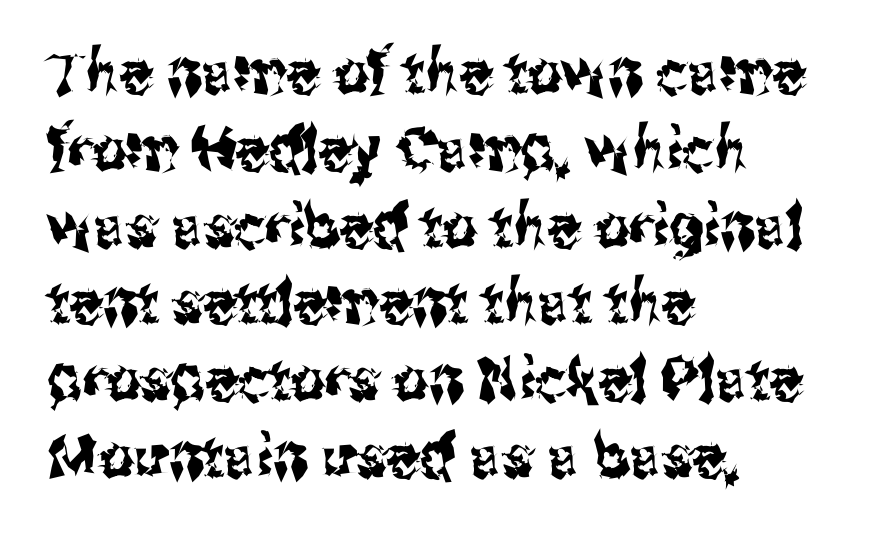
Q: Is the text italic (slanted)? A: No, it is upright.
Q: Is the typeface a serif or a sans-serif typeface? A: Sans-serif.
Q: Is the text underlined? A: No.
Q: How is the paragraph aligned? A: Left-aligned.
Q: Is the spacing between letters normal or unusually wide? A: Normal.
Q: Is the spacing between lines tight, normal or loose? A: Normal.
Q: Width (condensed, normal, or wide)? A: Condensed.
Q: Stroke contrast? A: Medium.
Q: x-height? A: Medium.
Q: Monospaced? A: No.
